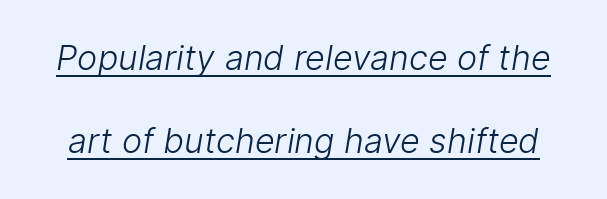
Q: Is the text bold? A: No.
Q: Is the typeface a serif or a sans-serif typeface? A: Sans-serif.
Q: Is the text underlined? A: Yes.
Q: Is the spacing between letters normal or unusually wide? A: Normal.
Q: Is the spacing between lines tight, normal or loose? A: Loose.
Q: Width (condensed, normal, or wide)? A: Normal.
Q: Stroke contrast? A: Low.
Q: x-height? A: Medium.
Q: Monospaced? A: No.
